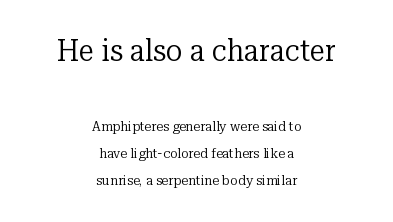
The image shows 31 px regular-weight serif type, upright; set centered, loose line spacing (1.96x), normal letter spacing, not underlined; the first (top) block is 2.21x larger; low stroke contrast and a medium x-height.
